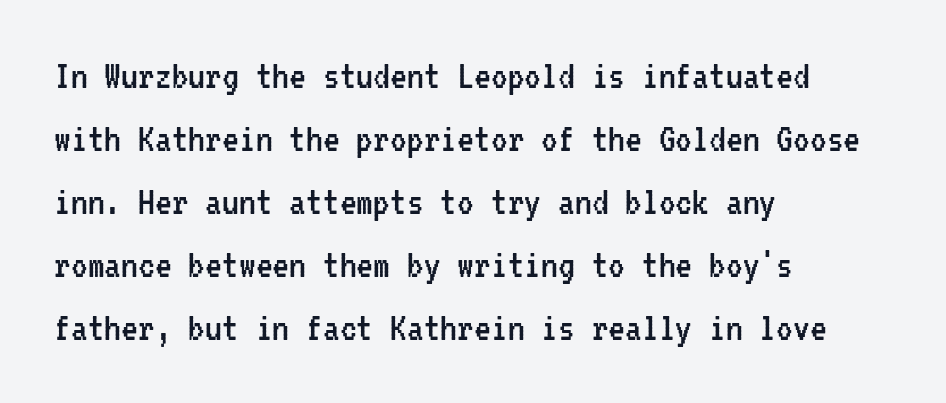
{"serif": "no", "italic": "no", "bold": "no", "weight": "regular", "width": "condensed", "stroke_contrast": "low", "x_height": "medium", "monospaced": "yes", "underline": "no", "align": "left", "line_spacing": "normal", "line_spacing_ratio": 1.5, "letter_spacing": "normal", "letter_spacing_em": 0.0, "glyph_px": 42}
